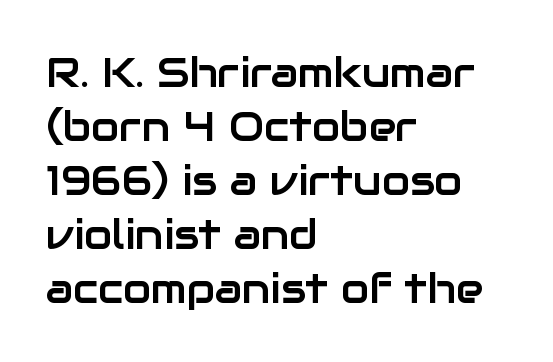
The characters display no serif detailing; their extremities are plain. These lines are rendered in a variable-pitch font. Interline gaps are of average width in this sample. Italic? Not at all — the glyphs are vertical.
